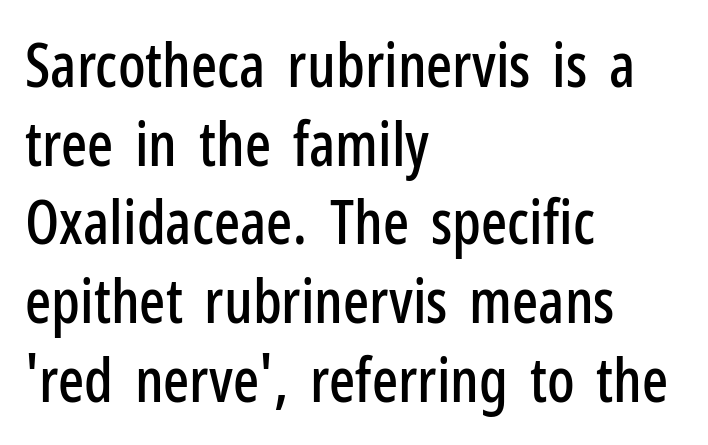
The image shows 61 px condensed sans-serif type, upright; set left-aligned, normal line spacing (1.29x), normal letter spacing, not underlined; low stroke contrast and a medium x-height.
